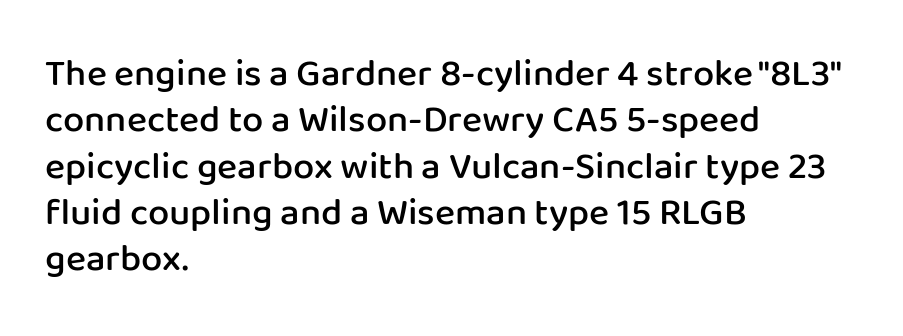
{"serif": "no", "italic": "no", "bold": "semi", "weight": "semibold", "width": "normal", "stroke_contrast": "low", "x_height": "medium", "monospaced": "no", "underline": "no", "align": "left", "line_spacing_ratio": 1.22, "letter_spacing": "normal", "letter_spacing_em": 0.0, "glyph_px": 38}
